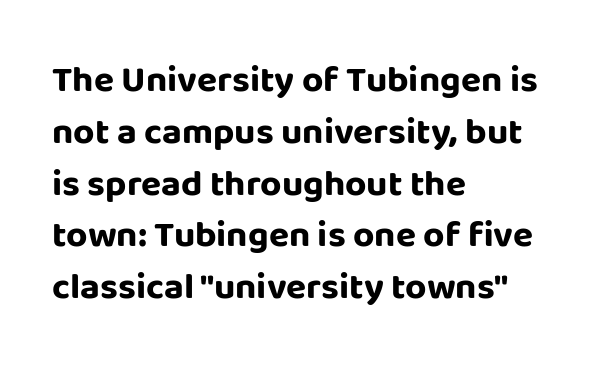
{"serif": "no", "italic": "no", "bold": "yes", "weight": "bold", "width": "normal", "stroke_contrast": "low", "x_height": "large", "monospaced": "no", "underline": "no", "align": "left", "line_spacing": "normal", "line_spacing_ratio": 1.4, "letter_spacing": "normal", "letter_spacing_em": 0.0, "glyph_px": 37}
